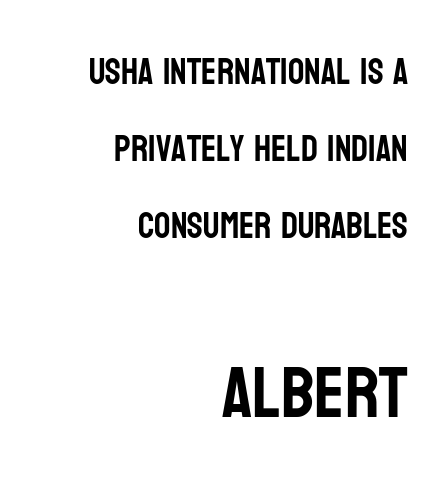
Style check: upright. Letter spacing: default. Nope, no serifs anywhere on these letters. Lines of text with bare space underneath.
